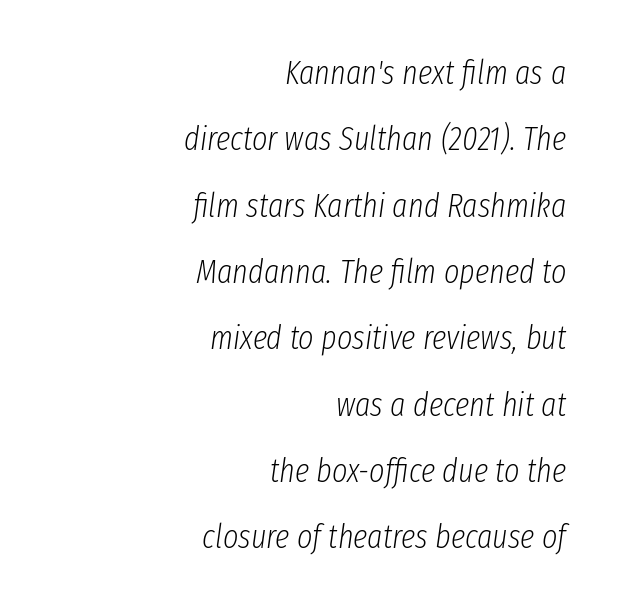
Q: Is the text bold? A: No.
Q: Is the text italic (slanted)? A: Yes, it leans right by about 8 degrees.
Q: Is the text underlined? A: No.
Q: How is the paragraph aligned? A: Right-aligned.
Q: Is the spacing between letters normal or unusually wide? A: Normal.
Q: Is the spacing between lines tight, normal or loose? A: Loose.
Q: Width (condensed, normal, or wide)? A: Condensed.
Q: Stroke contrast? A: Low.
Q: x-height? A: Medium.
Q: Monospaced? A: No.
